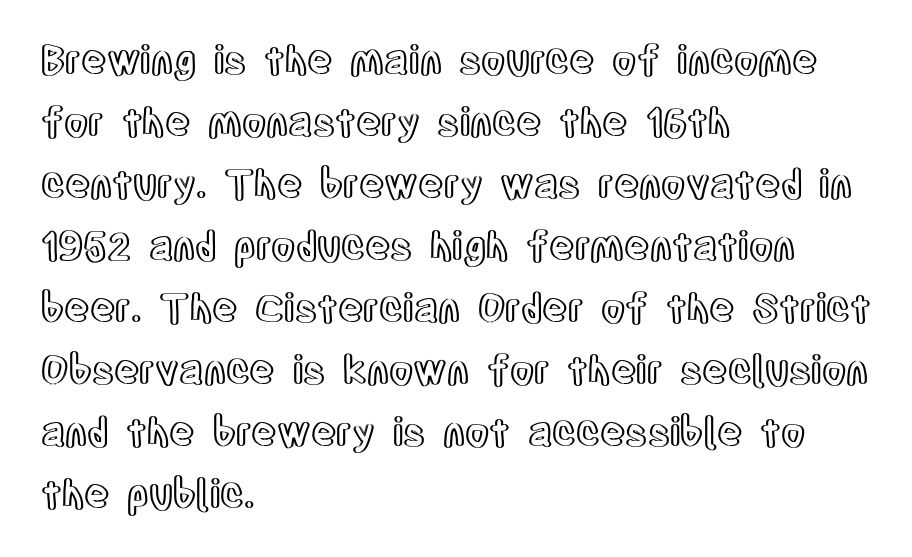
The text block is weighted toward the left margin, trailing off unevenly rightward. Think of a printed novel: that variable character pitch is what you see here. Spacing between characters is what you'd get straight out of the box. The string is rendered with underlining switched off. The line-height multiplier appears to be the usual default. Tall strokes in this sample are plumb rather than angled.
